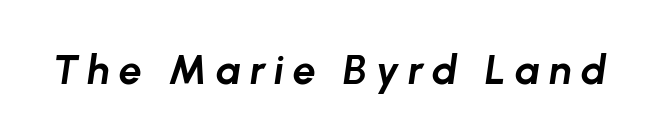
The image shows 41 px bold type, italic (leaning right); set unusually wide letter spacing (+0.21 em), not underlined; low stroke contrast and a medium x-height.
